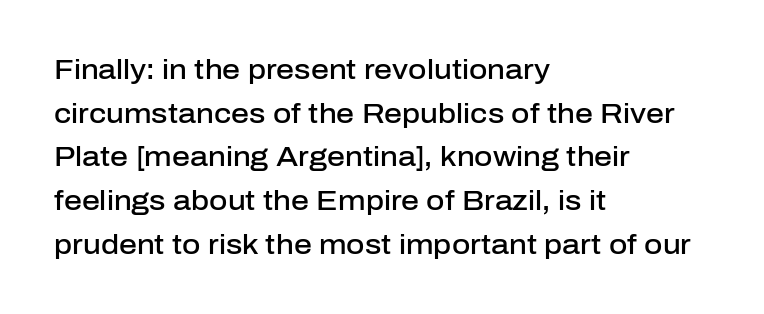
{"serif": "no", "italic": "no", "bold": "semi", "weight": "semibold", "width": "normal", "stroke_contrast": "low", "x_height": "medium", "monospaced": "no", "underline": "no", "align": "left", "line_spacing": "normal", "line_spacing_ratio": 1.56, "letter_spacing": "normal", "letter_spacing_em": 0.0, "glyph_px": 28}
